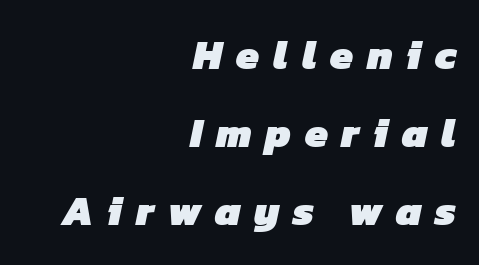
Q: Is the text bold? A: Yes.
Q: Is the typeface a serif or a sans-serif typeface? A: Sans-serif.
Q: Is the text underlined? A: No.
Q: How is the paragraph aligned? A: Right-aligned.
Q: Is the spacing between letters normal or unusually wide? A: Unusually wide.
Q: Is the spacing between lines tight, normal or loose? A: Loose.
Q: Width (condensed, normal, or wide)? A: Normal.
Q: Stroke contrast? A: Low.
Q: x-height? A: Medium.
Q: Monospaced? A: No.
